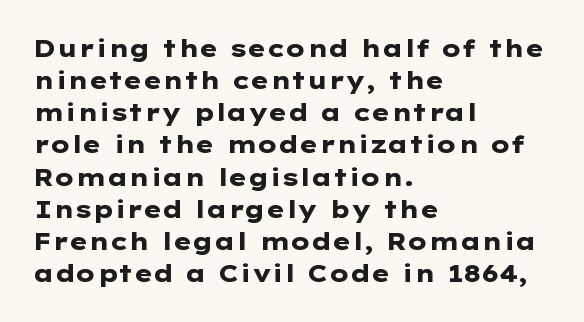
{"italic": "no", "bold": "yes", "underline": "no", "align": "left", "line_spacing": "normal", "line_spacing_ratio": 1.34, "letter_spacing": "normal", "letter_spacing_em": 0.0, "glyph_px": 24}
